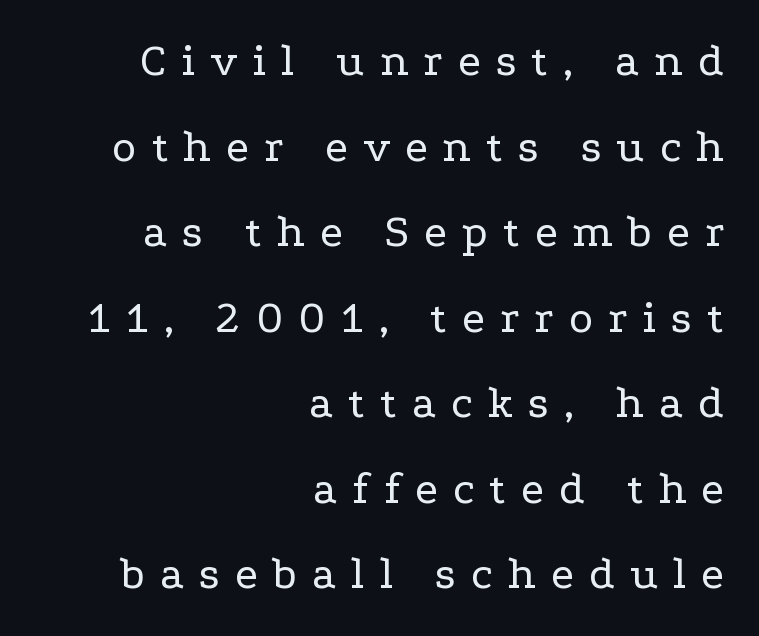
{"serif": "yes", "italic": "no", "bold": "no", "weight": "regular", "width": "wide", "stroke_contrast": "low", "x_height": "medium", "monospaced": "no", "underline": "no", "align": "right", "line_spacing_ratio": 1.86, "letter_spacing": "wide", "letter_spacing_em": 0.33, "glyph_px": 46}
